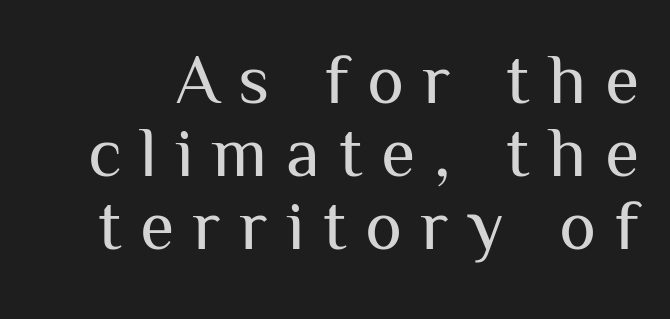
The image shows 70 px regular-weight sans-serif type, upright; set tight line spacing (1.04x), unusually wide letter spacing (+0.27 em), not underlined; medium stroke contrast and a medium x-height.
